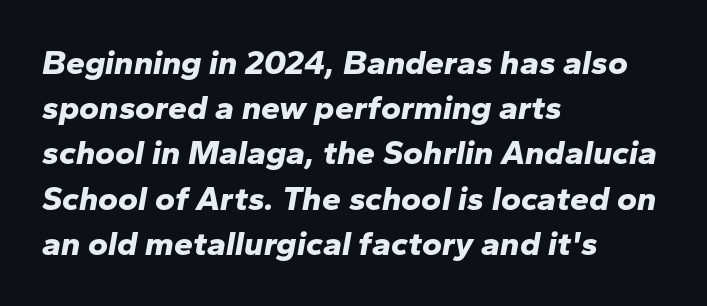
If you drew a ruler down the left edge, every line would touch it. No word sits above an underline. Does the leading feel generous? No, just average. You could not count columns in this text — the font is proportionally spaced.
